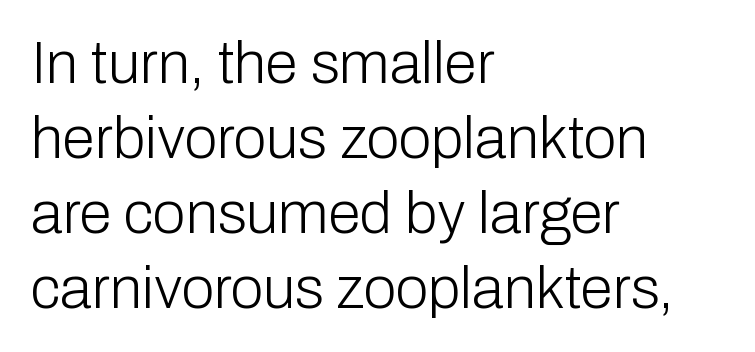
Q: Is the text bold? A: No.
Q: Is the text italic (slanted)? A: No, it is upright.
Q: Is the typeface a serif or a sans-serif typeface? A: Sans-serif.
Q: Is the text underlined? A: No.
Q: How is the paragraph aligned? A: Left-aligned.
Q: Is the spacing between letters normal or unusually wide? A: Normal.
Q: Is the spacing between lines tight, normal or loose? A: Normal.
Q: Width (condensed, normal, or wide)? A: Normal.
Q: Stroke contrast? A: Low.
Q: x-height? A: Medium.
Q: Monospaced? A: No.
